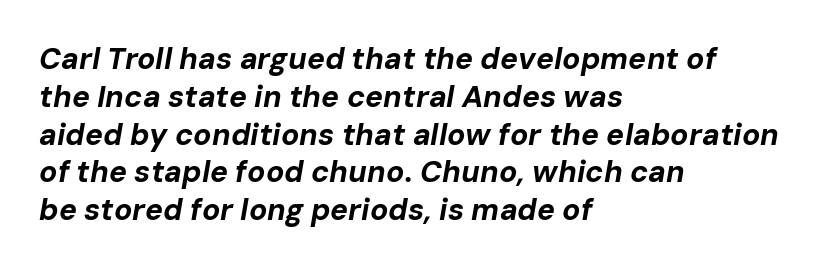
{"italic": "yes", "lean": "right", "slant_degrees": 10, "bold": "yes", "weight": "bold", "width": "normal", "stroke_contrast": "low", "x_height": "medium", "monospaced": "no", "underline": "no", "align": "left", "line_spacing": "normal", "line_spacing_ratio": 1.26, "letter_spacing": "normal", "letter_spacing_em": 0.0, "glyph_px": 30}
